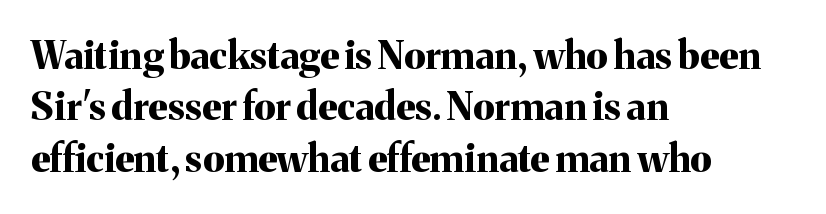
{"serif": "yes", "italic": "no", "bold": "yes", "weight": "bold", "width": "normal", "stroke_contrast": "medium", "x_height": "medium", "monospaced": "no", "underline": "no", "align": "left", "line_spacing": "normal", "line_spacing_ratio": 1.35, "letter_spacing": "normal", "letter_spacing_em": 0.0, "glyph_px": 38}
